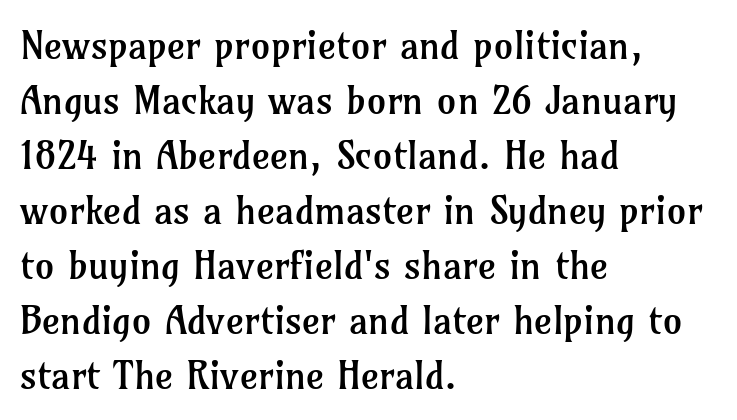
The image shows 39 px regular-weight serif type, upright; set left-aligned, normal line spacing (1.41x), normal letter spacing, not underlined; low stroke contrast and a medium x-height.
